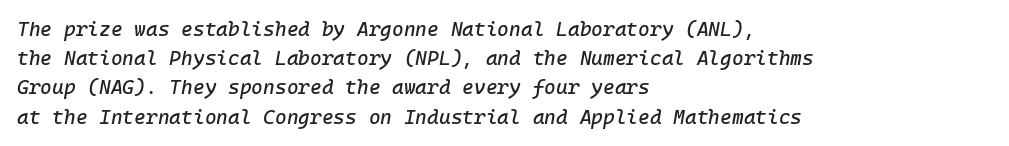
Is the block centered? No — it sits flush against the left margin. The leading is moderate, giving the passage an even texture. Honestly, the letter spacing is just normal — you wouldn't notice it. Glance below the letters and you will spot only blank space.
